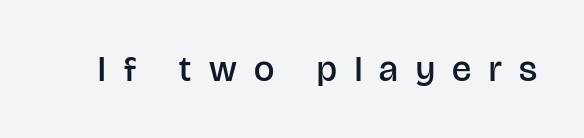
The image shows 36 px semibold sans-serif type, upright; set unusually wide letter spacing (+0.49 em), not underlined; low stroke contrast and a large x-height.
